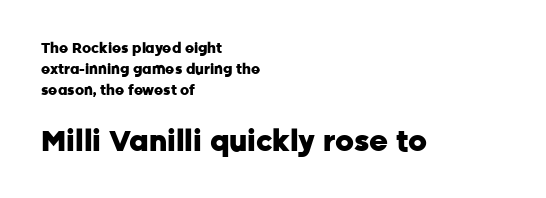
Rendered with straight, roman letterforms. Which chunk is bigger? The second one — the bottom block dwarfs the top. Thick stems and heavy bowls — unmistakably bold. Type without underlining.
